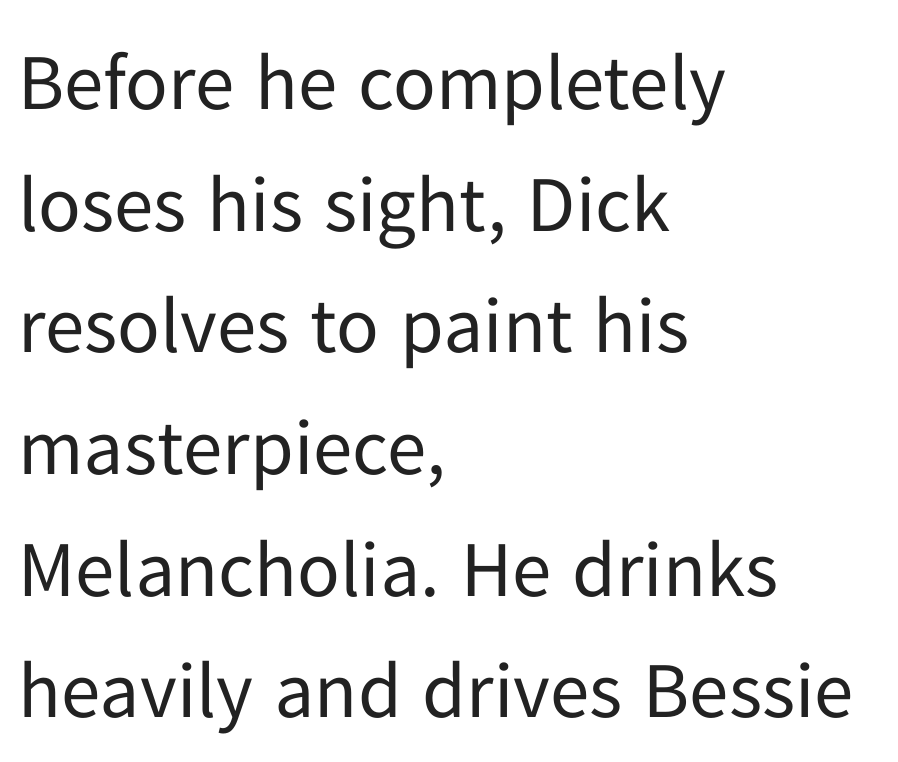
In terms of posture, this sample is upright. These glyphs show unthickened strokes, regular width or finer. The tracking reads as untouched default to a designer's eye. Is this a fixed-width face? No — the glyphs have proportional, varying widths. The passage shown stacks its lines at a standard gap.
